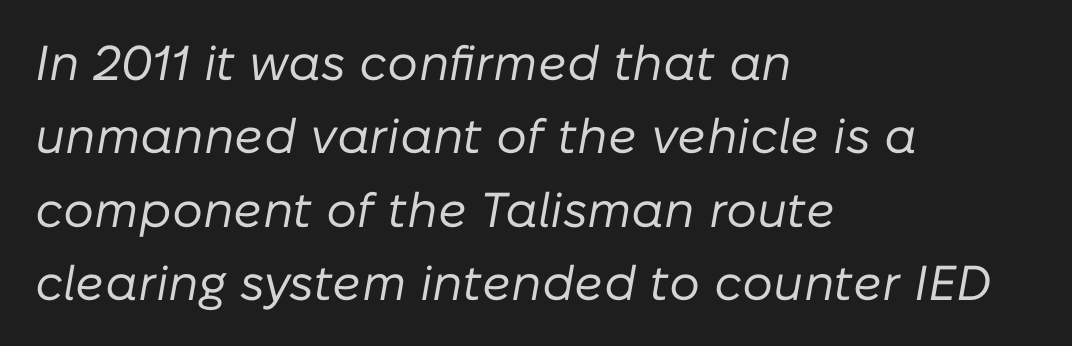
The image shows 49 px regular-weight type, italic (leaning right); set left-aligned, normal line spacing (1.5x), normal letter spacing, not underlined; low stroke contrast and a medium x-height.
